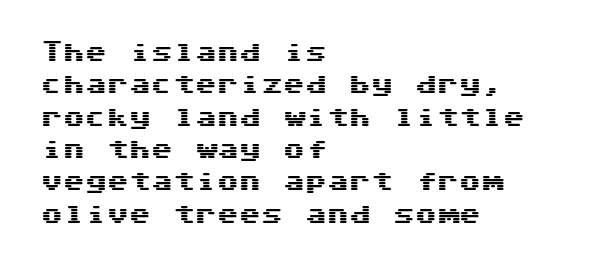
Bare-footed words on every line. The space between consecutive lines is moderate. Caption: standard tracking, unaltered. The lettering holds an erect, upright posture throughout. The text block is weighted toward the left margin, trailing off unevenly rightward.
